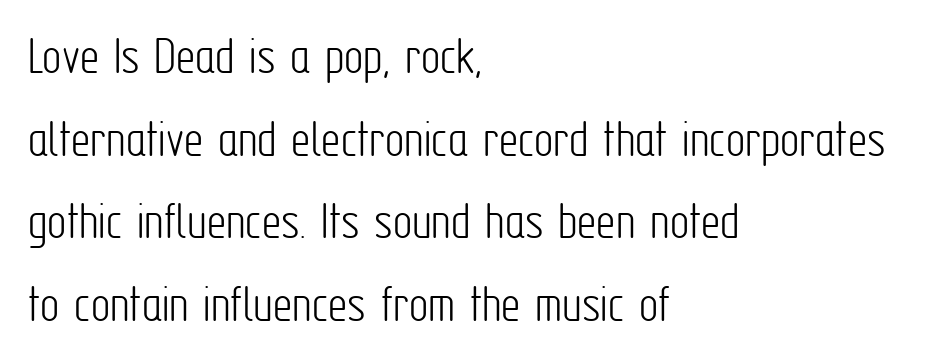
Casual observation: everything's shoved over to the left. The passage shown has conventional tracking throughout. Typographically, this falls in the sans-serif category. Here the designer chose a conventional face with non-uniform glyph widths. Nobody drew a line under any word here. Rows of type keep a routine distance in the vertical direction.
